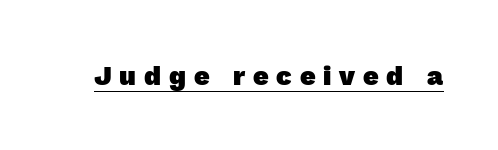
The image shows 27 px bold type; set unusually wide letter spacing (+0.29 em), underlined.
